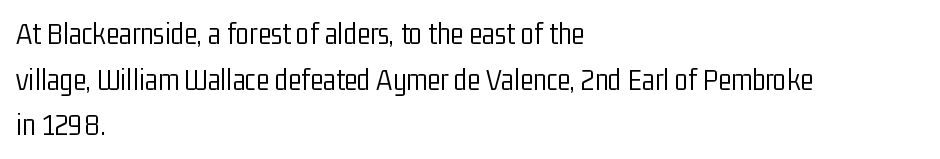
A typesetter would call this leading conventional body-copy spacing. Each letter's strokes conclude bluntly, with no projecting serifs. Unmarked baselines from the first word to the last. Character widths vary here, with narrow letters taking less room than wide ones. Weight class: somewhere from thin through regular.
